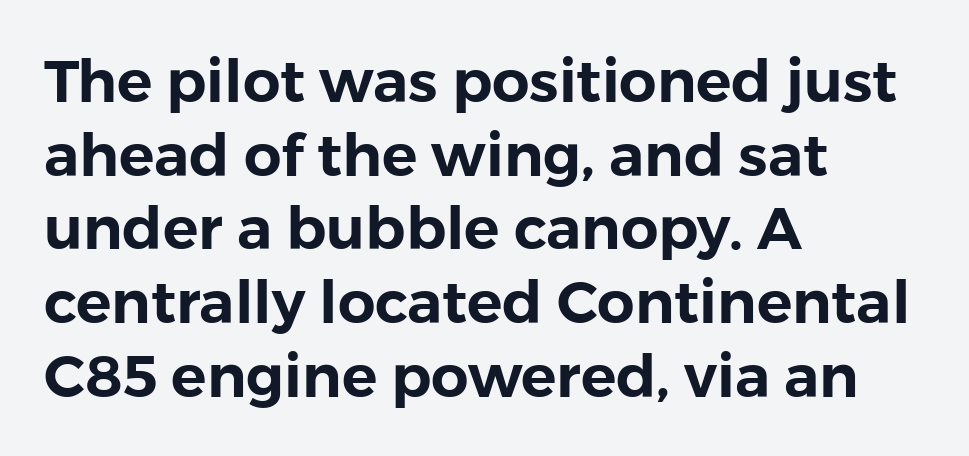
The image shows 59 px sans-serif type, upright; set left-aligned, normal line spacing (1.25x), normal letter spacing, not underlined; low stroke contrast and a medium x-height.
